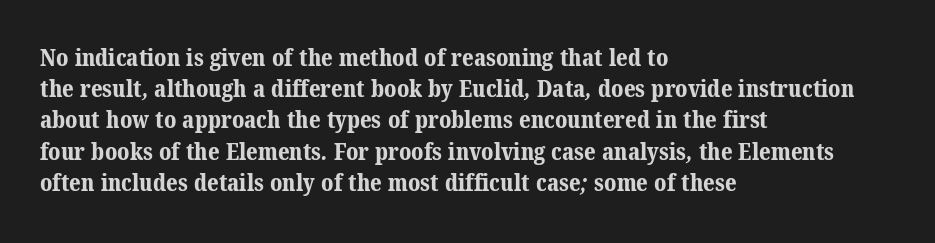
Q: Is the text bold? A: Yes.
Q: Is the text underlined? A: No.
Q: How is the paragraph aligned? A: Left-aligned.
Q: Is the spacing between letters normal or unusually wide? A: Normal.
Q: Is the spacing between lines tight, normal or loose? A: Normal.
